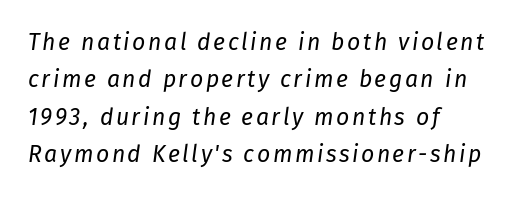
Q: Is the text bold? A: No.
Q: Is the text italic (slanted)? A: Yes, it leans right by about 8 degrees.
Q: Is the text underlined? A: No.
Q: How is the paragraph aligned? A: Left-aligned.
Q: Is the spacing between lines tight, normal or loose? A: Normal.
